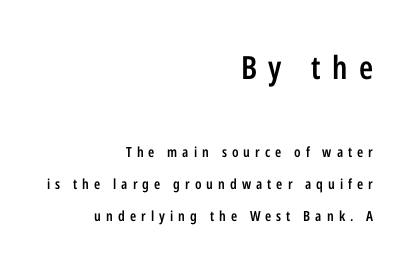
Q: Is the text bold? A: Semi-bold.
Q: Is the text italic (slanted)? A: No, it is upright.
Q: Is the typeface a serif or a sans-serif typeface? A: Sans-serif.
Q: Is the text underlined? A: No.
Q: How is the paragraph aligned? A: Right-aligned.
Q: Is the spacing between letters normal or unusually wide? A: Unusually wide.
Q: Is the spacing between lines tight, normal or loose? A: Loose.
Q: Which block of text is set in a larger size, the first (top) or the second (bottom)? A: The first (top) one.
Q: Width (condensed, normal, or wide)? A: Condensed.
Q: Stroke contrast? A: Low.
Q: x-height? A: Medium.
Q: Monospaced? A: No.
